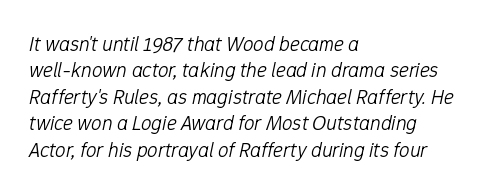
The image shows 21 px text type, italic (leaning right); set left-aligned, normal line spacing (1.26x), normal letter spacing, not underlined.
